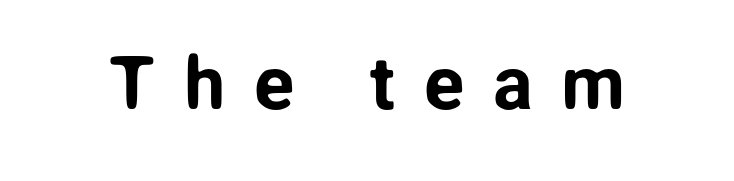
Q: Is the text italic (slanted)? A: No, it is upright.
Q: Is the typeface a serif or a sans-serif typeface? A: Sans-serif.
Q: Is the text underlined? A: No.
Q: Is the spacing between letters normal or unusually wide? A: Unusually wide.
Q: Width (condensed, normal, or wide)? A: Normal.
Q: Stroke contrast? A: Low.
Q: x-height? A: Medium.
Q: Monospaced? A: No.
